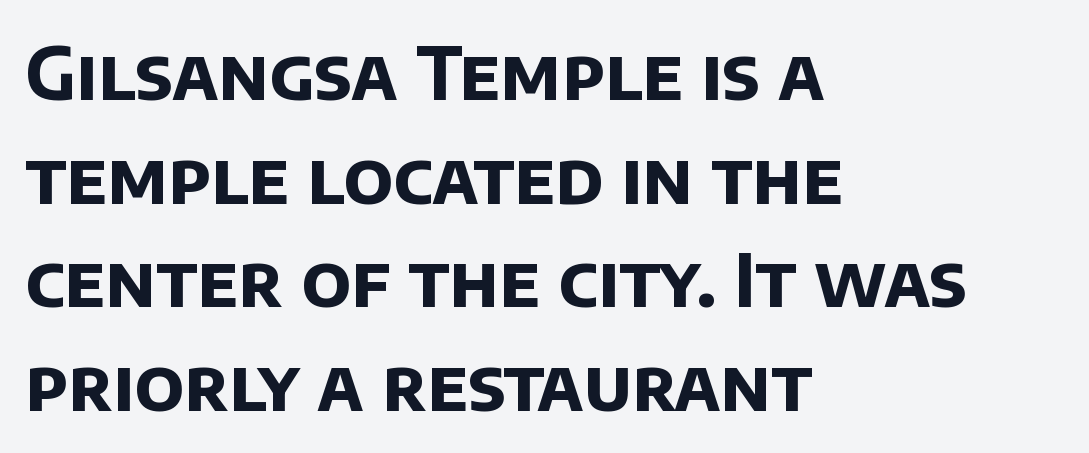
Lines of text with bare space underneath. Leftover space on each line is placed entirely after the last word. The face used here is proportionally spaced, like ordinary book or web type. One glance says typical: line gaps are just what's usual. The face used here is a sans, in the tradition of grotesques and geometrics.
